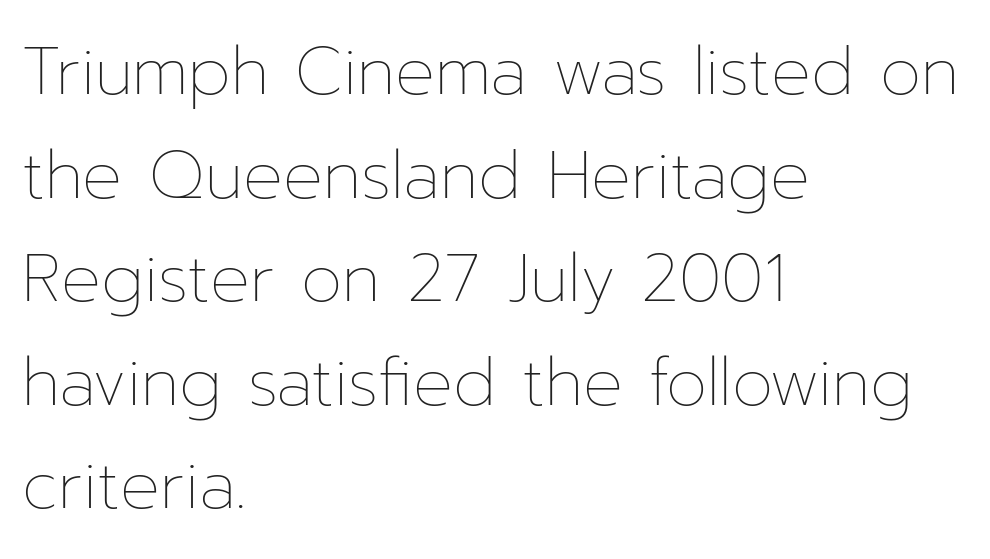
Q: Is the text bold? A: No.
Q: Is the text italic (slanted)? A: No, it is upright.
Q: Is the text underlined? A: No.
Q: How is the paragraph aligned? A: Left-aligned.
Q: Is the spacing between letters normal or unusually wide? A: Normal.
Q: Is the spacing between lines tight, normal or loose? A: Normal.
Q: Width (condensed, normal, or wide)? A: Normal.
Q: Stroke contrast? A: Low.
Q: x-height? A: Medium.
Q: Monospaced? A: No.
